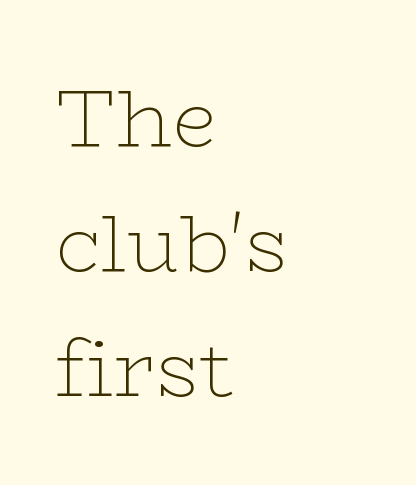
{"serif": "yes", "italic": "no", "bold": "no", "weight": "thin", "width": "wide", "stroke_contrast": "low", "x_height": "medium", "monospaced": "no", "underline": "no", "align": "left", "line_spacing": "normal", "line_spacing_ratio": 1.56, "letter_spacing": "normal", "letter_spacing_em": 0.0, "glyph_px": 80}
